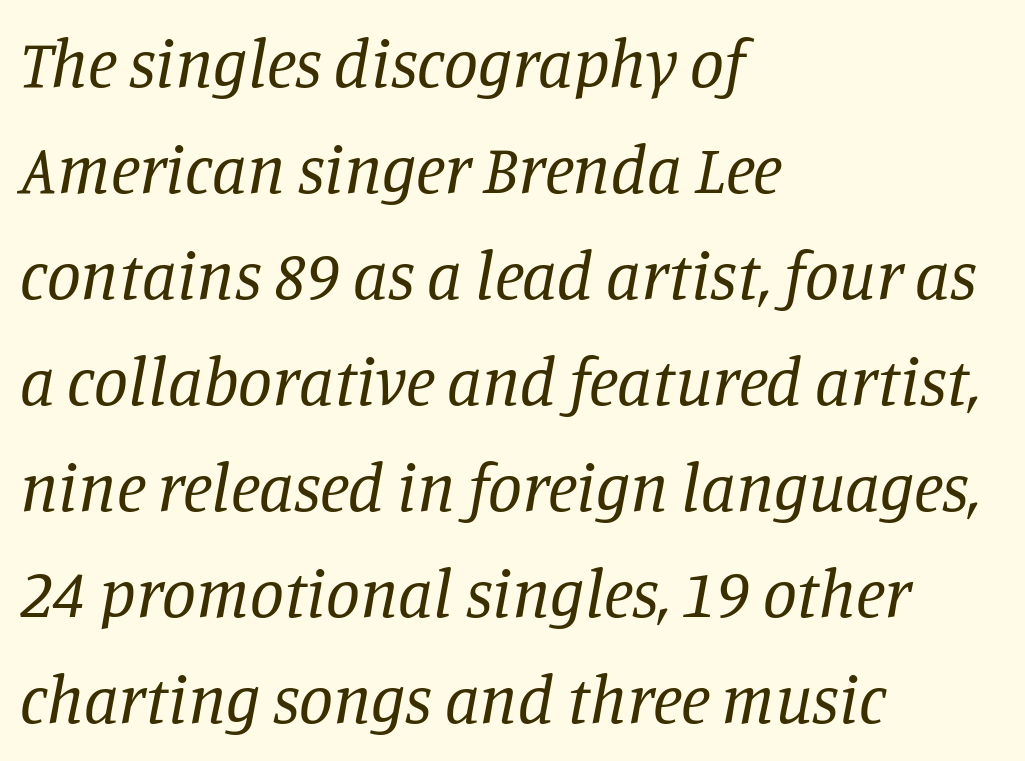
If you drew a line through each stem, it would be angled. The face used here is rendered with its standard letterfit. A bare baseline throughout the passage. On a weight scale, this lands at 450 or below.
